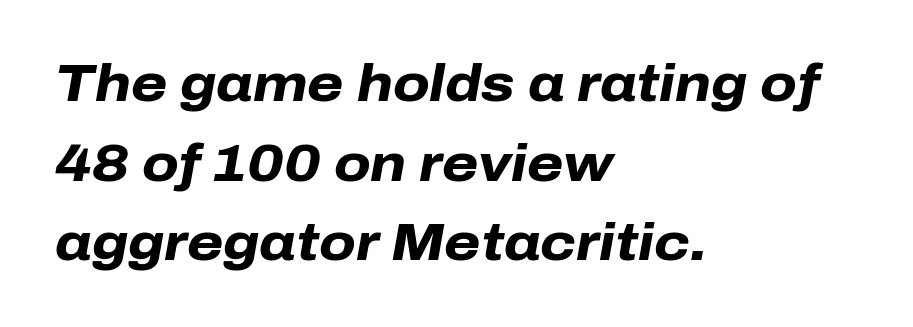
The image shows 52 px heavy type, italic (leaning right); set left-aligned, normal line spacing (1.53x), normal letter spacing, not underlined; low stroke contrast and a medium x-height.
